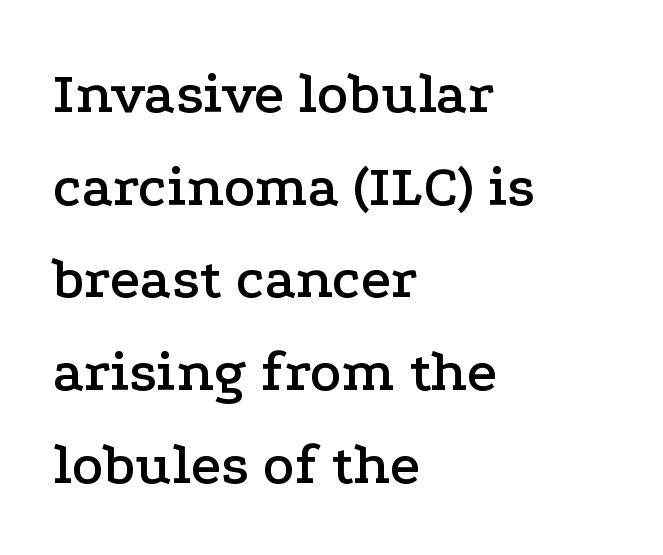
{"serif": "yes", "italic": "no", "width": "wide", "stroke_contrast": "low", "x_height": "medium", "monospaced": "no", "underline": "no", "align": "left", "line_spacing": "normal", "line_spacing_ratio": 1.57, "letter_spacing": "normal", "letter_spacing_em": 0.0, "glyph_px": 59}
